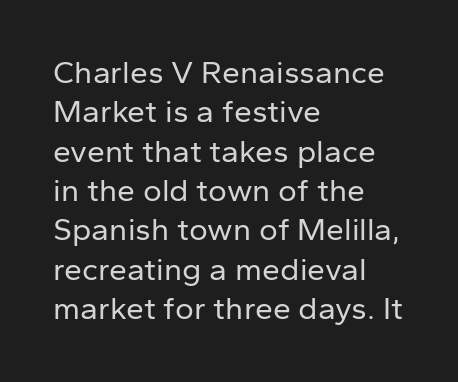
The image shows 32 px regular-weight sans-serif type, upright; set left-aligned, line spacing 1.23x, normal letter spacing, not underlined; low stroke contrast and a medium x-height.
